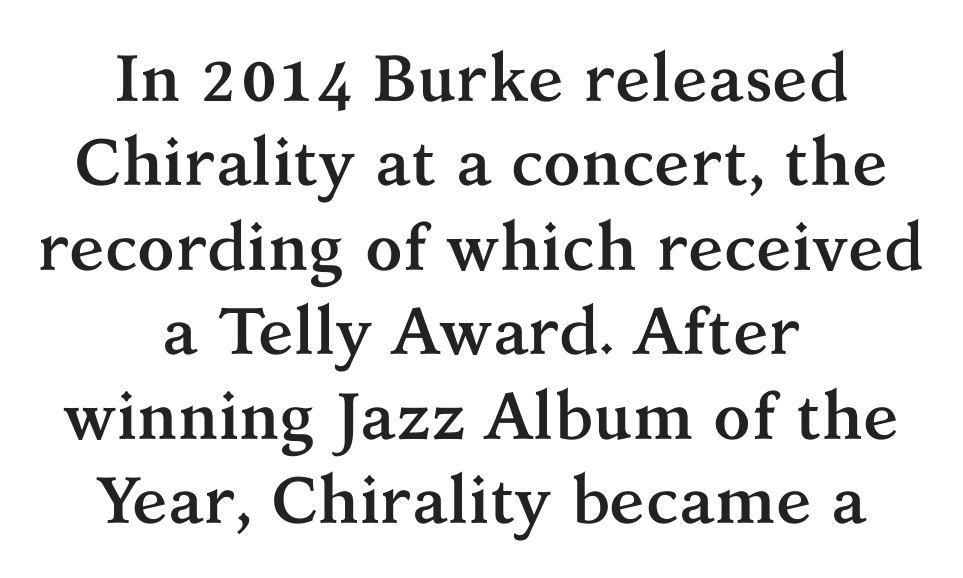
This is roman type, the default non-slanted kind. Horizontal bands of white between lines are of average thickness. Visually the block forms a symmetrical silhouette, jagged on both flanks. Spacing verdict: proportional, widths tailored to each character.
